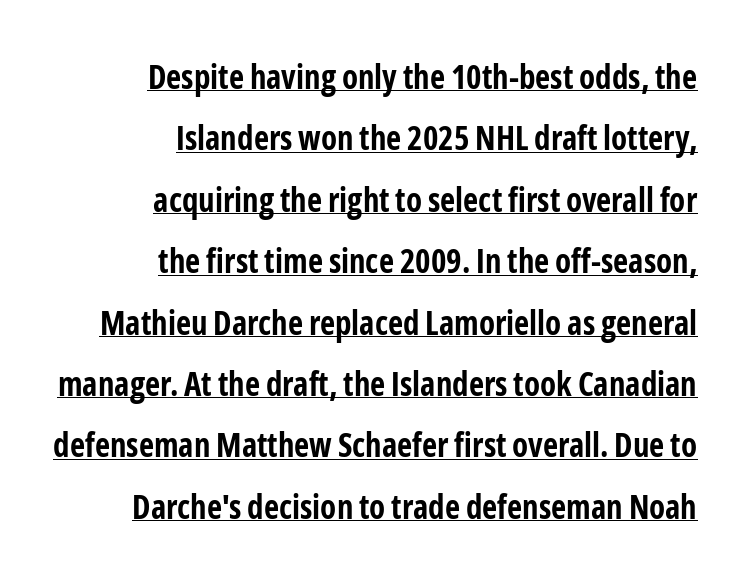
Weight check: bold — yes, fully. The rendered words wear a rule along their underside. Observe the ordinary spacing: letters are neighbours, not strangers. Ordinary non-slanted type is in use. Each letter keeps its own natural width here, so spacing adapts to shape.
